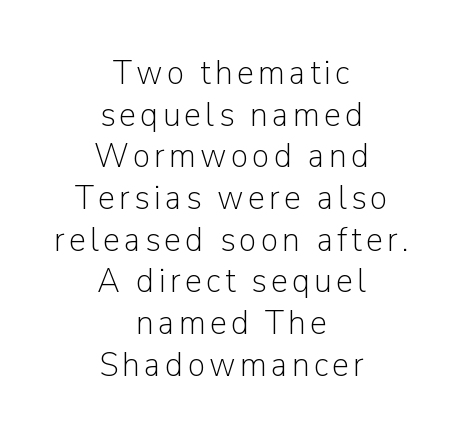
A light-to-regular cut is what we see here. Bare-footed words on every line. Centered paragraph, ragged on both sides. The typography opts for an upright posture over an oblique one.
